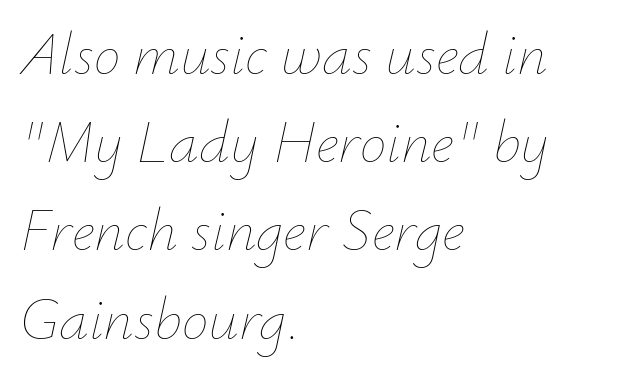
{"italic": "yes", "lean": "right", "slant_degrees": 12, "bold": "no", "weight": "thin", "width": "normal", "stroke_contrast": "low", "x_height": "small", "monospaced": "no", "underline": "no", "align": "left", "line_spacing": "normal", "line_spacing_ratio": 1.47, "letter_spacing": "normal", "letter_spacing_em": 0.0, "glyph_px": 60}
